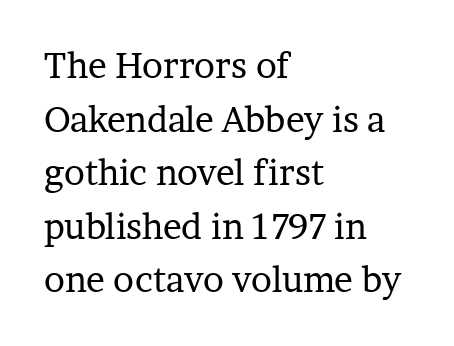
These lines keep a tight, regular rhythm from letter to letter. Designer's note — italics off, roman on. Looks like regular typesetting: each glyph gets only the width it needs. The paragraph has a hard left edge and a soft right edge. Nobody drew a line under any word here.
